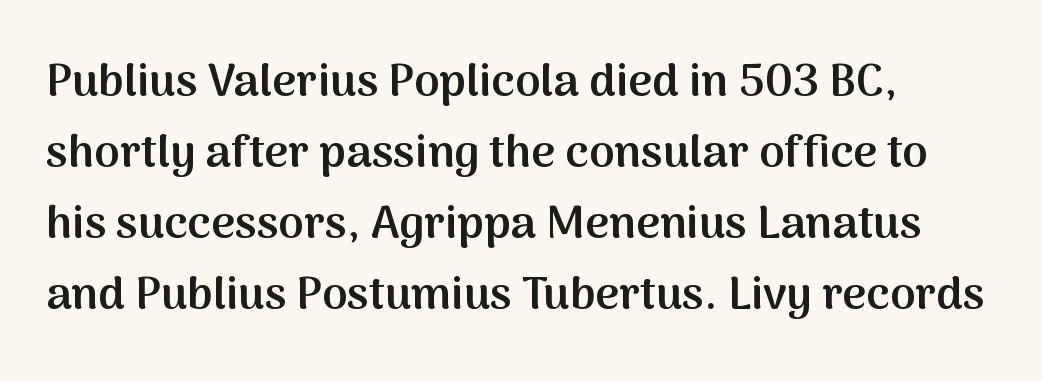
{"serif": "no", "italic": "no", "bold": "semi", "weight": "semibold", "width": "normal", "stroke_contrast": "medium", "x_height": "medium", "monospaced": "no", "underline": "no", "align": "left", "line_spacing": "normal", "line_spacing_ratio": 1.54, "letter_spacing": "normal", "letter_spacing_em": 0.0, "glyph_px": 46}
